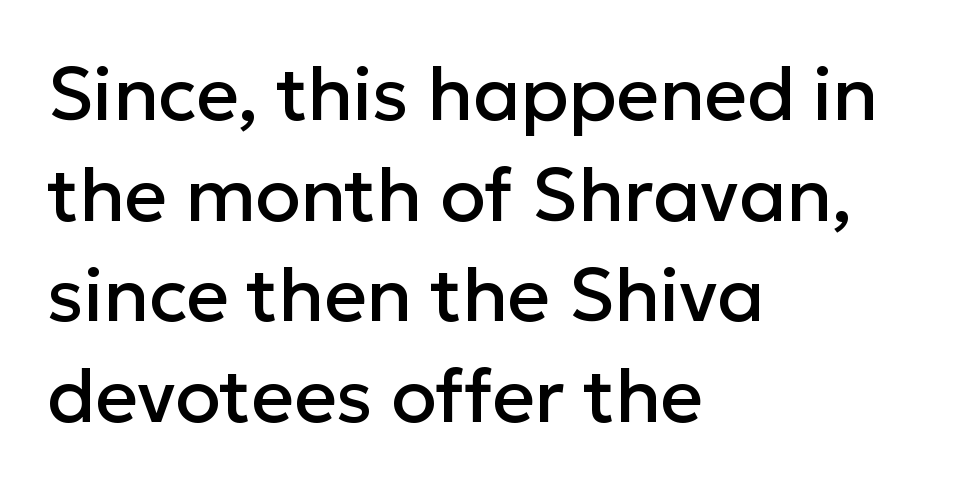
The image shows 74 px sans-serif type, upright; set left-aligned, normal line spacing (1.36x), normal letter spacing, not underlined; low stroke contrast and a medium x-height.
